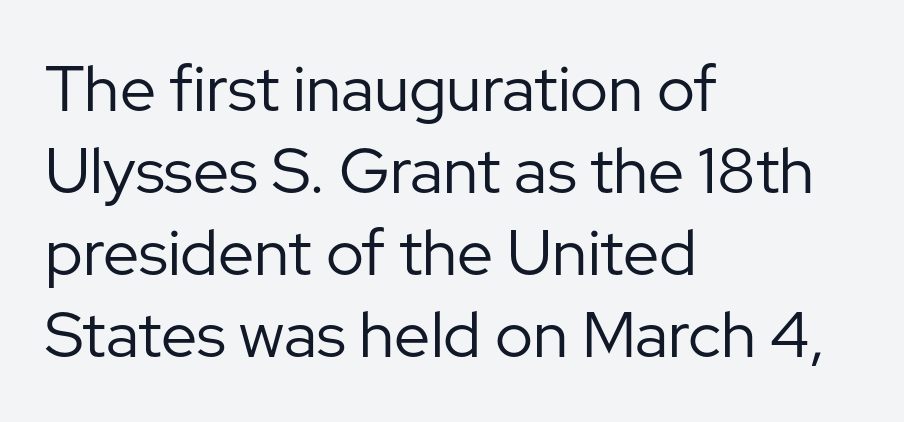
The image shows 64 px regular-weight sans-serif type, upright; set left-aligned, normal line spacing (1.28x), normal letter spacing, not underlined; low stroke contrast and a medium x-height.
